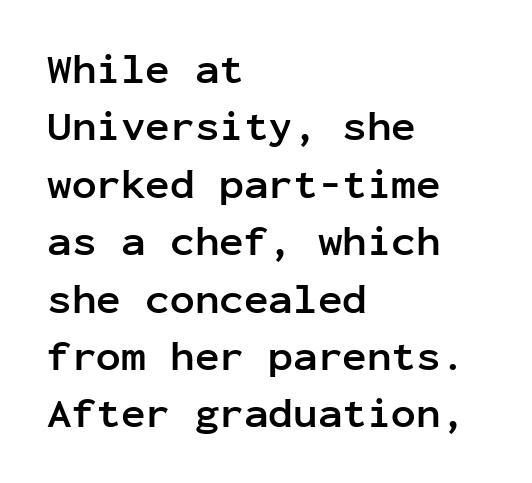
{"serif": "no", "italic": "no", "bold": "yes", "weight": "semibold", "width": "normal", "stroke_contrast": "low", "x_height": "medium", "monospaced": "yes", "underline": "no", "align": "left", "line_spacing": "normal", "line_spacing_ratio": 1.4, "letter_spacing": "normal", "letter_spacing_em": 0.0, "glyph_px": 41}
